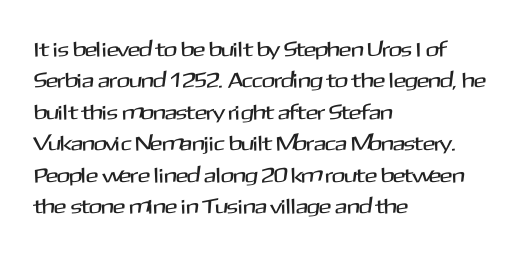
Unmarked baselines from the first word to the last. Every character sits straight up, as roman type does. The lines in this sample share a left origin and differ only in where they stop. Summary of vertical rhythm: regular, with standard interline spacing. Inter-character spacing is left at the font's built-in metrics.
